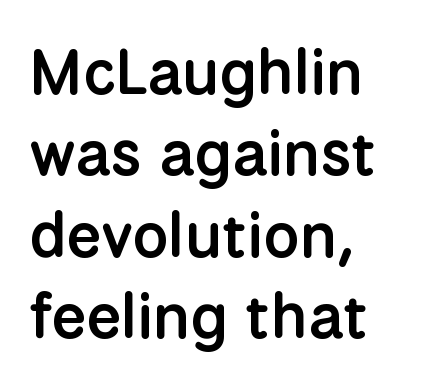
Compared with typical paragraphs, the rows here are spaced about the same. To sum up the face: it is a sans, with no serifs. These lines were composed using upright roman letters. Is the block centered? No — it sits flush against the left margin. The letterforms sit shoulder to shoulder at normal distance.
